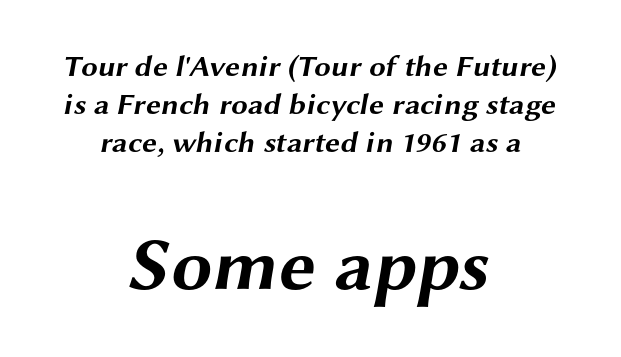
Q: Is the text bold? A: Yes.
Q: Is the typeface a serif or a sans-serif typeface? A: Sans-serif.
Q: Is the text underlined? A: No.
Q: How is the paragraph aligned? A: Centered.
Q: Is the spacing between letters normal or unusually wide? A: Normal.
Q: Is the spacing between lines tight, normal or loose? A: Normal.
Q: Which block of text is set in a larger size, the first (top) or the second (bottom)? A: The second (bottom) one.
Q: Width (condensed, normal, or wide)? A: Wide.
Q: Stroke contrast? A: Medium.
Q: x-height? A: Medium.
Q: Monospaced? A: No.
